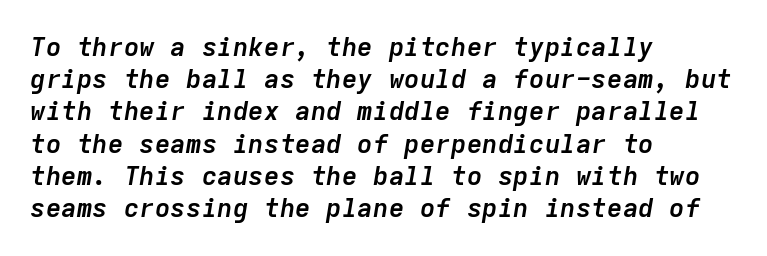
Underline: absent. Typographic density is high because the face is bold. These lines were composed using italics. In CSS terms this would be text-align: left. The gaps between neighbouring characters are ordinary and unremarkable.
